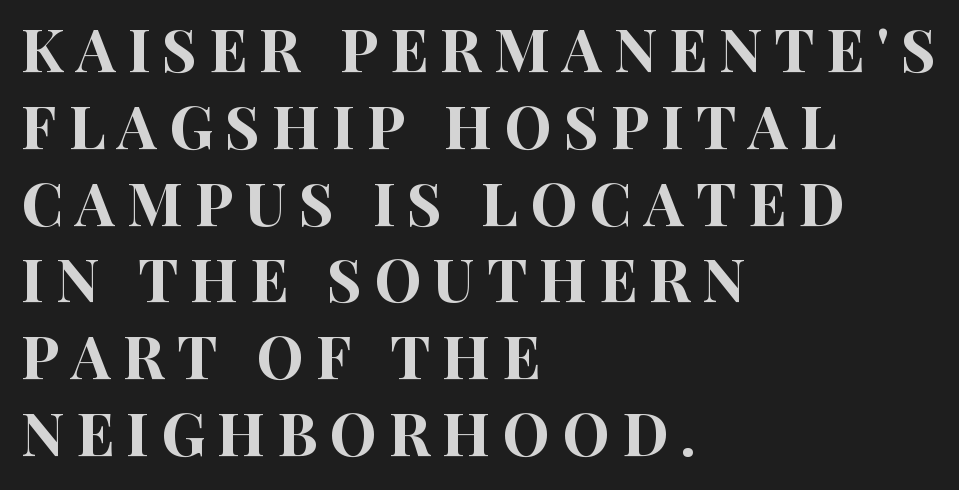
The image shows 60 px condensed sans-serif type, upright; set left-aligned, normal line spacing (1.28x), unusually wide letter spacing (+0.2 em), not underlined; high stroke contrast and a large x-height.
